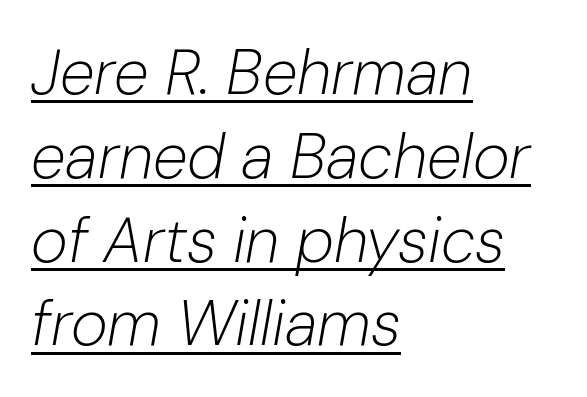
{"italic": "yes", "lean": "right", "slant_degrees": 10, "bold": "no", "weight": "light", "width": "normal", "stroke_contrast": "low", "x_height": "medium", "monospaced": "no", "underline": "yes", "align": "left", "line_spacing": "normal", "line_spacing_ratio": 1.33, "letter_spacing": "normal", "letter_spacing_em": 0.0, "glyph_px": 63}
